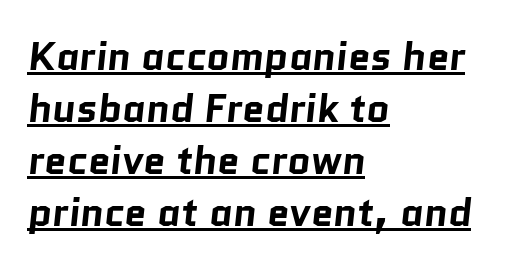
A typesetter would call this proportional, since set widths differ per character. Tracking here is standard; glyphs follow each other at the usual distance. This sample uses a sans-serif face. I'd describe the lettering as bold — thick and assertive.
